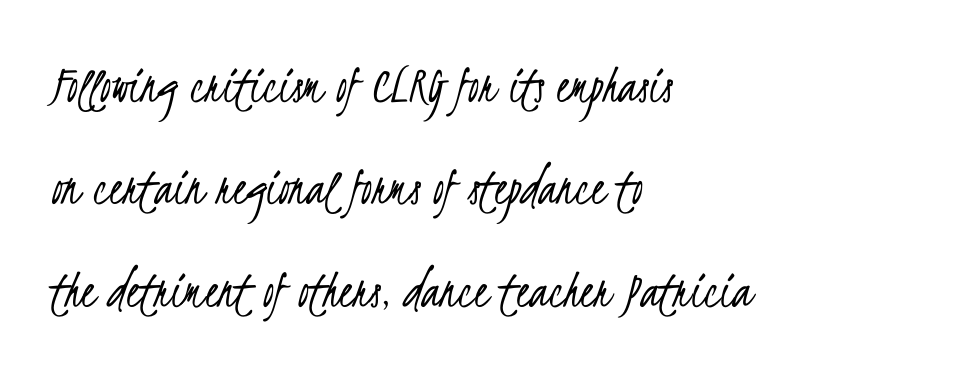
The lines in this sample share a left origin and differ only in where they stop. Does the type have serifs? No, each stem ends abruptly. Plain, unruled lines of type. Here the glyphs are tracked normally, forming tight word shapes. You could not count columns in this text — the font is proportionally spaced. Think standard paragraph weight, or any step lighter than that.
